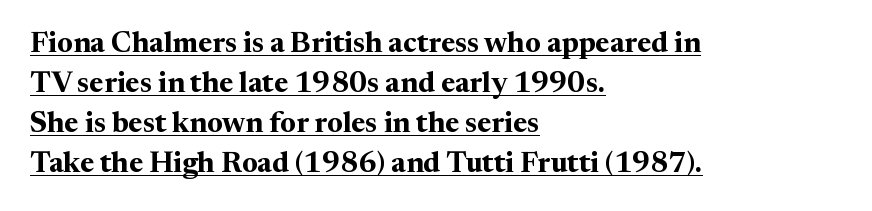
Look at the bottom of the vertical strokes: they flare into serifs here. The paragraph shown leans on its left margin. Note the varied advance widths — an 'i' is clearly narrower than an 'm'. The passage shown stacks its lines at a standard gap.
